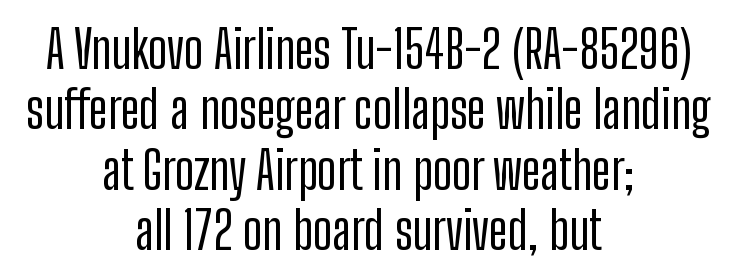
Q: Is the text italic (slanted)? A: No, it is upright.
Q: Is the typeface a serif or a sans-serif typeface? A: Sans-serif.
Q: Is the text underlined? A: No.
Q: How is the paragraph aligned? A: Centered.
Q: Is the spacing between letters normal or unusually wide? A: Normal.
Q: Width (condensed, normal, or wide)? A: Condensed.
Q: Stroke contrast? A: Low.
Q: x-height? A: Medium.
Q: Monospaced? A: No.
